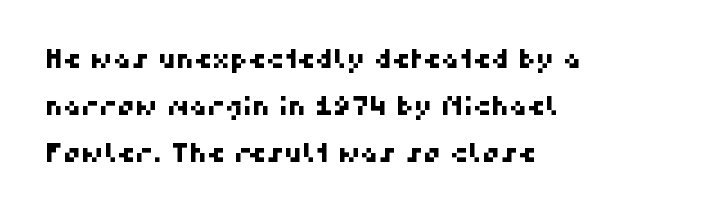
Q: Is the text underlined? A: No.
Q: How is the paragraph aligned? A: Left-aligned.
Q: Is the spacing between letters normal or unusually wide? A: Normal.
